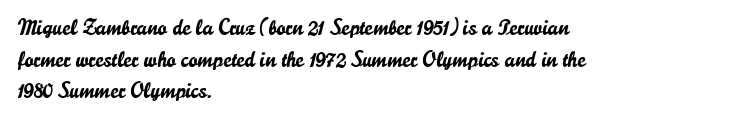
{"underline": "no", "align": "left", "line_spacing": "normal", "line_spacing_ratio": 1.44, "letter_spacing": "normal", "letter_spacing_em": 0.0, "glyph_px": 22}
